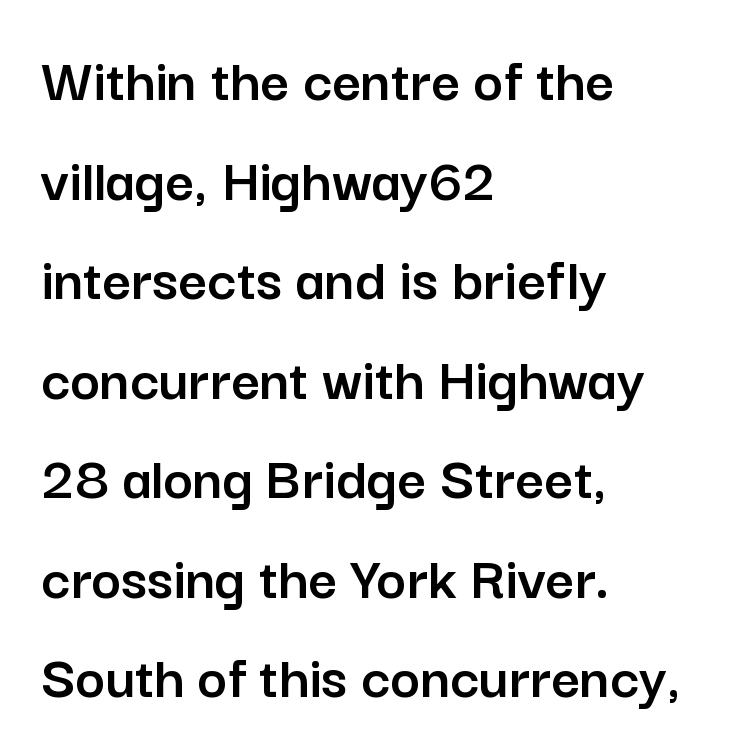
The image shows 63 px sans-serif type, upright; set left-aligned, normal line spacing (1.58x), normal letter spacing, not underlined; low stroke contrast and a medium x-height.
